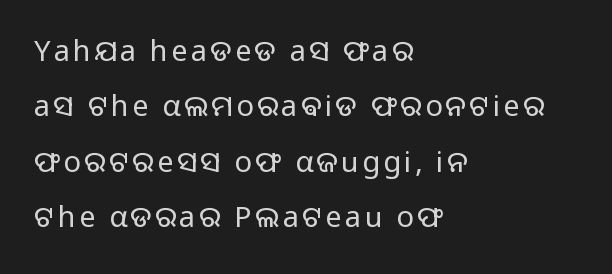
Q: Is the text bold? A: No.
Q: Is the text italic (slanted)? A: No, it is upright.
Q: Is the typeface a serif or a sans-serif typeface? A: Sans-serif.
Q: Is the text underlined? A: No.
Q: How is the paragraph aligned? A: Left-aligned.
Q: Is the spacing between lines tight, normal or loose? A: Loose.
Q: Width (condensed, normal, or wide)? A: Normal.
Q: Stroke contrast? A: Low.
Q: x-height? A: Medium.
Q: Monospaced? A: No.
